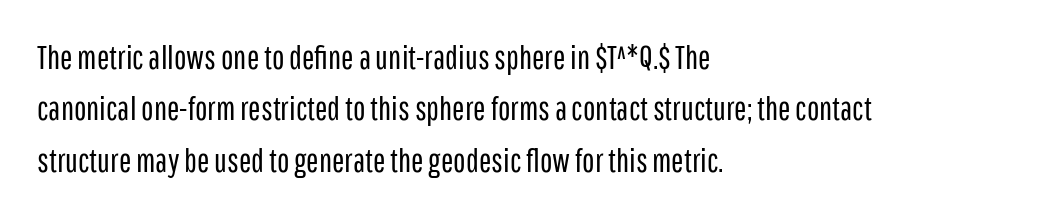
{"serif": "no", "italic": "no", "bold": "no", "weight": "regular", "width": "condensed", "stroke_contrast": "low", "x_height": "medium", "monospaced": "no", "underline": "no", "align": "left", "line_spacing": "normal", "line_spacing_ratio": 1.56, "letter_spacing": "normal", "letter_spacing_em": 0.0, "glyph_px": 33}
